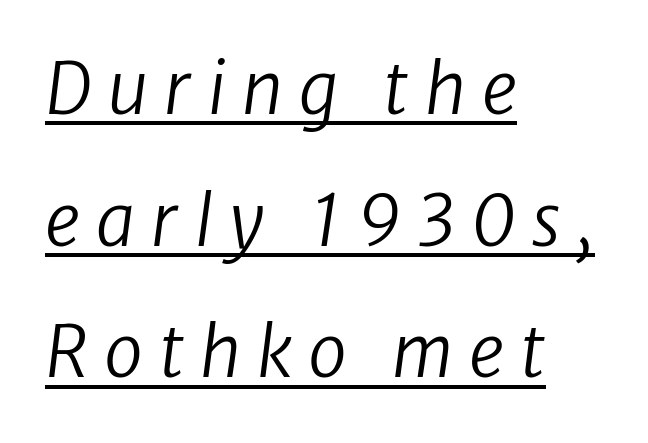
Q: Is the text bold? A: No.
Q: Is the typeface a serif or a sans-serif typeface? A: Sans-serif.
Q: Is the text underlined? A: Yes.
Q: How is the paragraph aligned? A: Left-aligned.
Q: Is the spacing between letters normal or unusually wide? A: Unusually wide.
Q: Width (condensed, normal, or wide)? A: Normal.
Q: Stroke contrast? A: Low.
Q: x-height? A: Medium.
Q: Monospaced? A: No.
